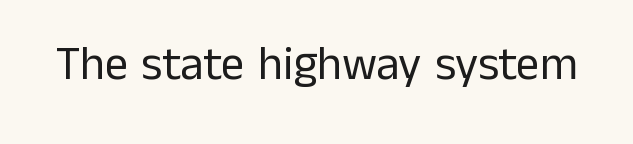
Check under the words: just untouched page. Compared with typical body copy, the letter spacing here is the same. A typesetter would call this proportional, since set widths differ per character. Vertical stems look standard width or narrower in stroke.
